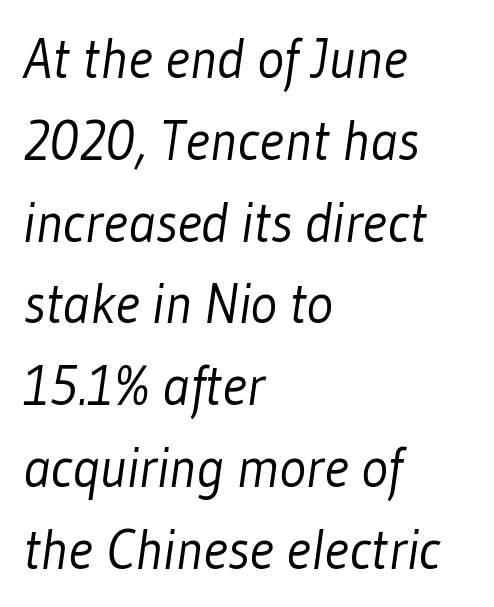
{"serif": "no", "bold": "no", "weight": "light", "width": "condensed", "stroke_contrast": "low", "x_height": "medium", "monospaced": "no", "underline": "no", "align": "left", "line_spacing": "normal", "line_spacing_ratio": 1.46, "letter_spacing": "normal", "letter_spacing_em": 0.0, "glyph_px": 56}
